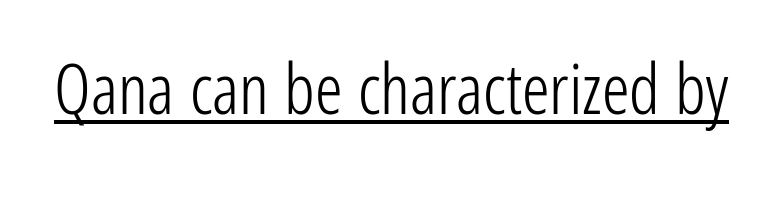
On a weight scale, this lands at 450 or below. Notice how the stems are strictly vertical — no italics here. Think of a printed novel: that variable character pitch is what you see here. Stroke terminals: plain, sans-serif. Glyph-to-glyph distance matches everyday printed text.
